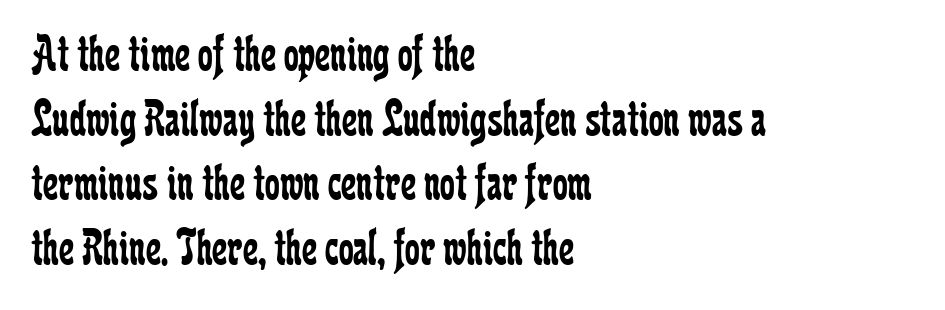
The image shows 53 px regular-weight, condensed serif type, upright; set left-aligned, line spacing 1.22x, normal letter spacing, not underlined; low stroke contrast and a medium x-height.
